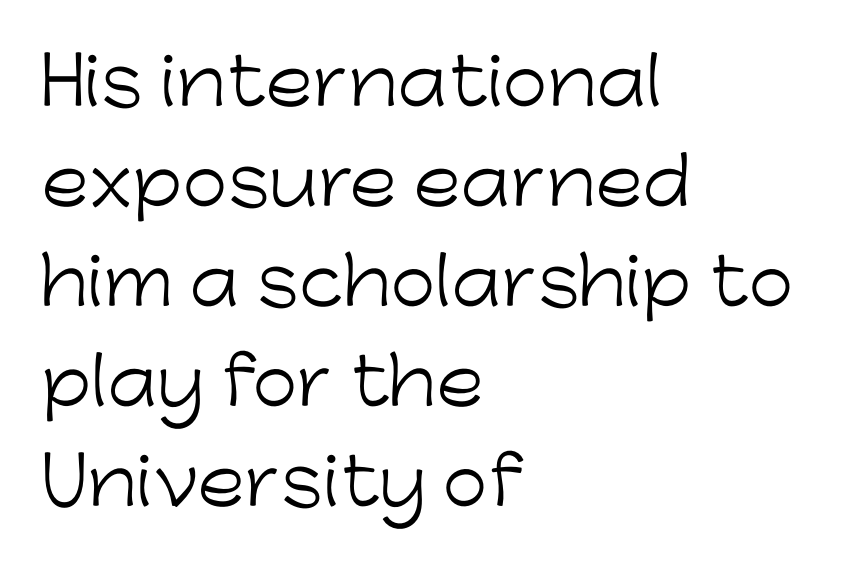
Q: Is the text bold? A: No.
Q: Is the text italic (slanted)? A: No, it is upright.
Q: Is the typeface a serif or a sans-serif typeface? A: Sans-serif.
Q: Is the text underlined? A: No.
Q: How is the paragraph aligned? A: Left-aligned.
Q: Is the spacing between letters normal or unusually wide? A: Normal.
Q: Is the spacing between lines tight, normal or loose? A: Normal.
Q: Width (condensed, normal, or wide)? A: Normal.
Q: Stroke contrast? A: Low.
Q: x-height? A: Medium.
Q: Monospaced? A: No.
